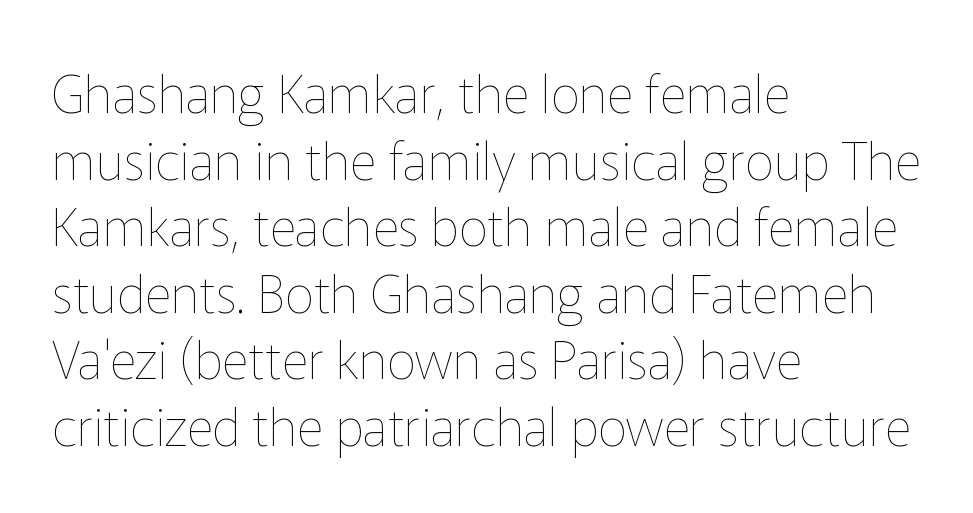
The image shows 52 px thin type, upright; set left-aligned, normal line spacing (1.28x), normal letter spacing, not underlined; low stroke contrast and a medium x-height.
